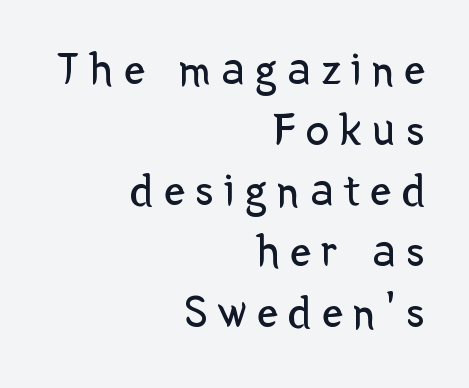
The image shows 47 px regular-weight sans-serif type, upright; set right-aligned, normal line spacing (1.29x), unusually wide letter spacing (+0.22 em), not underlined; low stroke contrast and a medium x-height.
